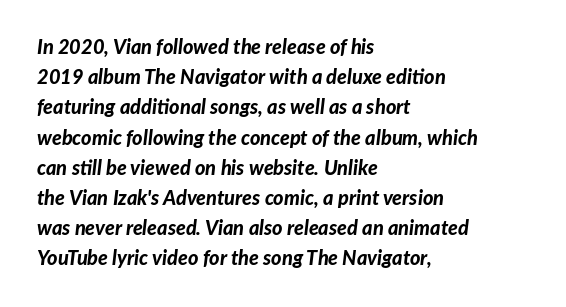
The passage is arranged the way most books set body copy — flush left. Characters are canted at an angle relative to the baseline's perpendicular. The zone under the glyphs is completely vacant. Quick note: interline space is typical. A dark, heavy texture on the line: the type is bold. Inter-character spacing is left at the font's built-in metrics.
